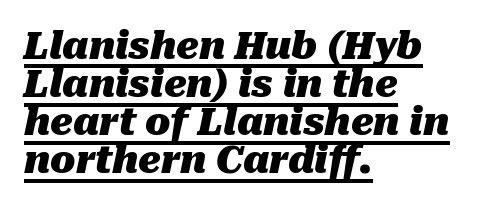
The image shows 37 px heavy type, italic (leaning right); set left-aligned, tight line spacing (1.03x), normal letter spacing, underlined; medium stroke contrast and a medium x-height.
